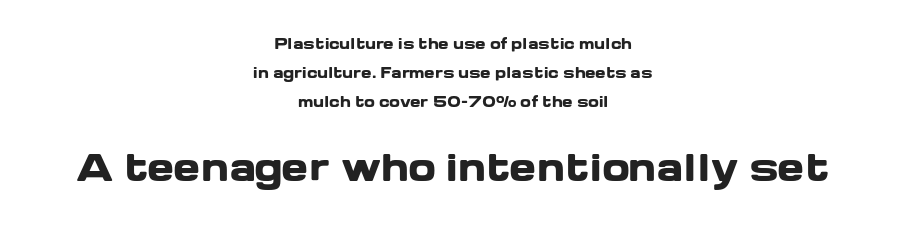
Strokes here are thick enough to call this a true bold. Unlike italic type, these characters show no tilt at all. Bigger letters appear in the bottom chunk; the top chunk is reduced. You can tell from the bare stems that sans-serif type was used.
